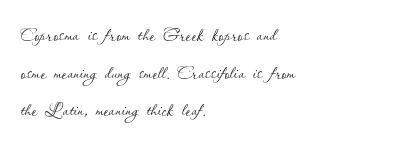
{"bold": "no", "underline": "no", "align": "left", "line_spacing": "normal", "line_spacing_ratio": 1.51, "letter_spacing": "normal", "letter_spacing_em": 0.0, "glyph_px": 25}
